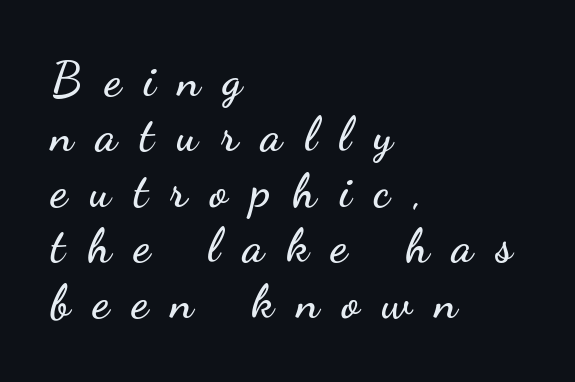
{"serif": "no", "width": "wide", "stroke_contrast": "low", "x_height": "small", "monospaced": "no", "underline": "no", "align": "left", "line_spacing_ratio": 1.18, "letter_spacing": "wide", "letter_spacing_em": 0.49, "glyph_px": 47}
